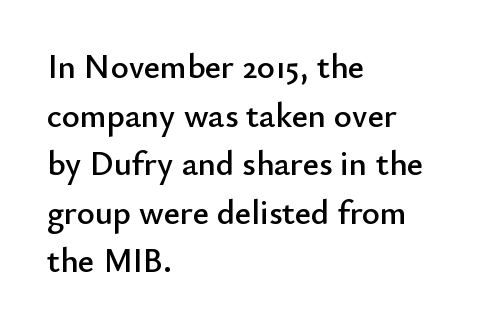
{"serif": "no", "italic": "no", "width": "normal", "stroke_contrast": "low", "x_height": "small", "monospaced": "no", "underline": "no", "align": "left", "line_spacing": "normal", "line_spacing_ratio": 1.43, "letter_spacing": "normal", "letter_spacing_em": 0.0, "glyph_px": 34}
